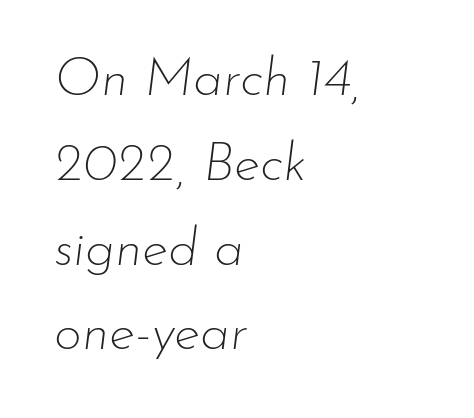
{"italic": "yes", "lean": "right", "slant_degrees": 7, "bold": "no", "weight": "thin", "width": "normal", "stroke_contrast": "low", "x_height": "small", "monospaced": "no", "underline": "no", "align": "left", "line_spacing": "normal", "line_spacing_ratio": 1.57, "letter_spacing": "normal", "letter_spacing_em": 0.0, "glyph_px": 54}
